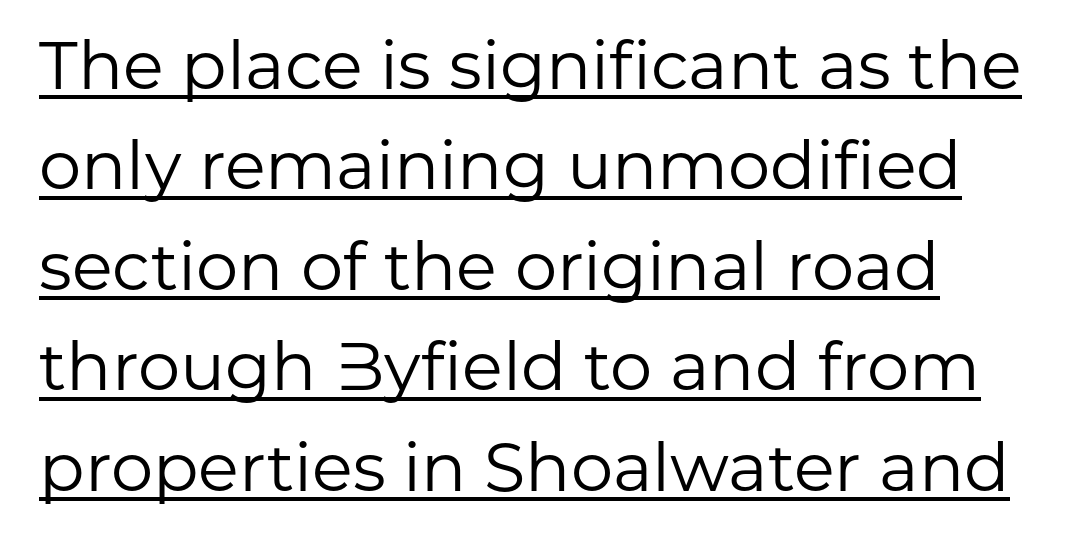
The image shows 67 px regular-weight sans-serif type, upright; set left-aligned, normal line spacing (1.5x), normal letter spacing, underlined; low stroke contrast and a medium x-height.
